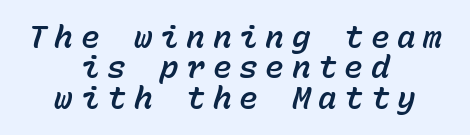
{"italic": "yes", "lean": "right", "slant_degrees": 15, "width": "normal", "stroke_contrast": "low", "x_height": "medium", "monospaced": "yes", "underline": "no", "align": "center", "line_spacing": "tight", "line_spacing_ratio": 0.98, "letter_spacing": "wide", "letter_spacing_em": 0.25, "glyph_px": 31}
